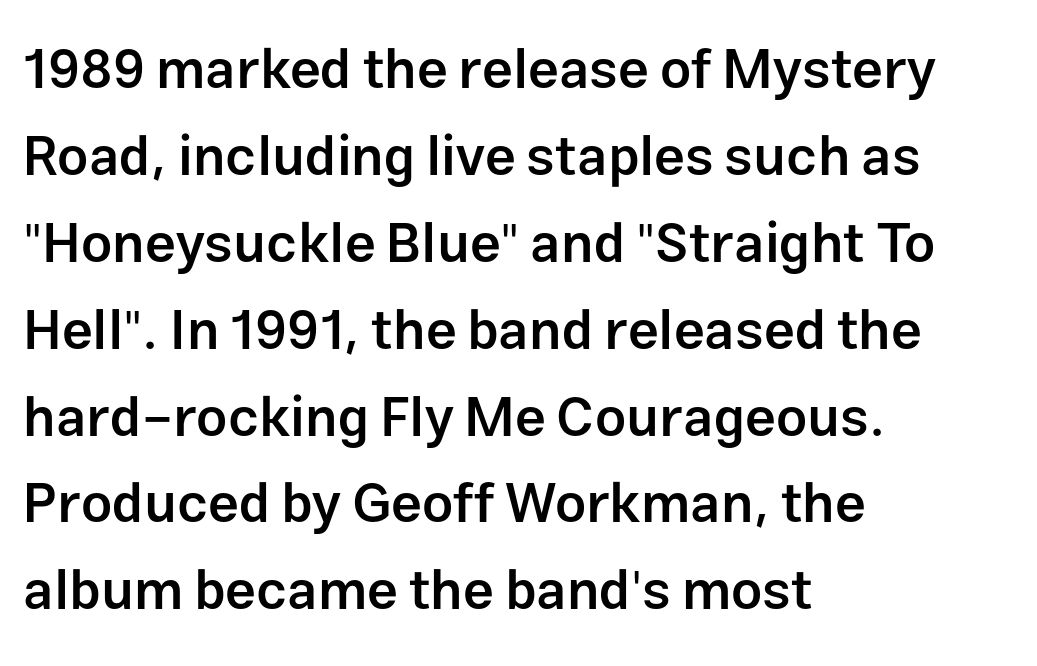
{"serif": "no", "italic": "no", "bold": "semi", "weight": "semibold", "width": "normal", "stroke_contrast": "low", "x_height": "medium", "monospaced": "no", "underline": "no", "align": "left", "line_spacing": "normal", "line_spacing_ratio": 1.58, "letter_spacing": "normal", "letter_spacing_em": 0.0, "glyph_px": 55}
